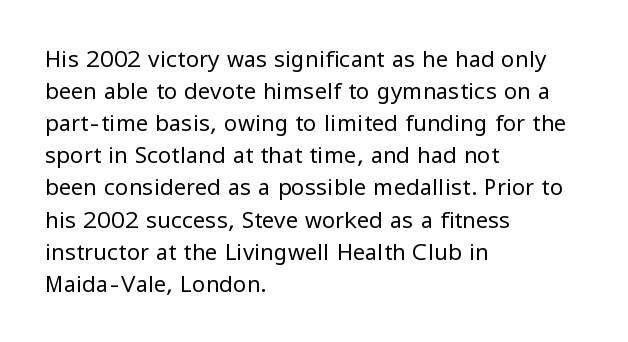
{"italic": "no", "bold": "no", "underline": "no", "align": "left", "line_spacing": "normal", "line_spacing_ratio": 1.46, "letter_spacing": "normal", "letter_spacing_em": 0.0, "glyph_px": 22}
